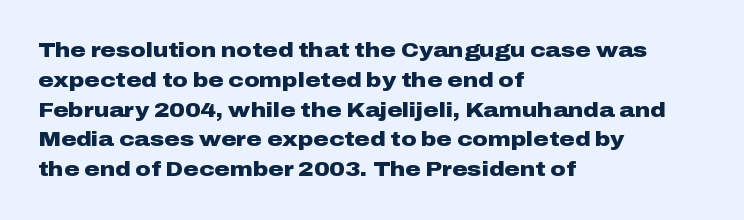
{"italic": "no", "bold": "yes", "underline": "no", "align": "left", "line_spacing": "normal", "line_spacing_ratio": 1.42, "letter_spacing": "normal", "letter_spacing_em": 0.0, "glyph_px": 21}
